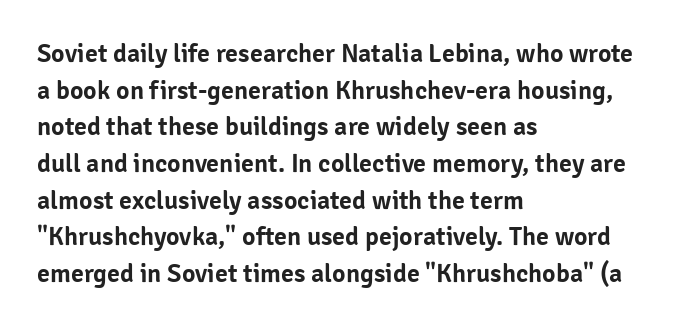
The image shows 26 px text type, upright; set left-aligned, normal line spacing (1.41x), normal letter spacing, not underlined.
